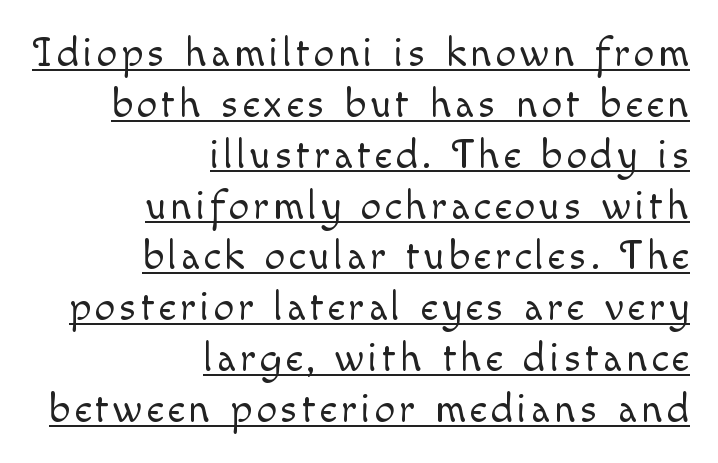
Q: Is the text bold? A: No.
Q: Is the text italic (slanted)? A: No, it is upright.
Q: Is the text underlined? A: Yes.
Q: How is the paragraph aligned? A: Right-aligned.
Q: Width (condensed, normal, or wide)? A: Normal.
Q: x-height? A: Small.
Q: Monospaced? A: No.
